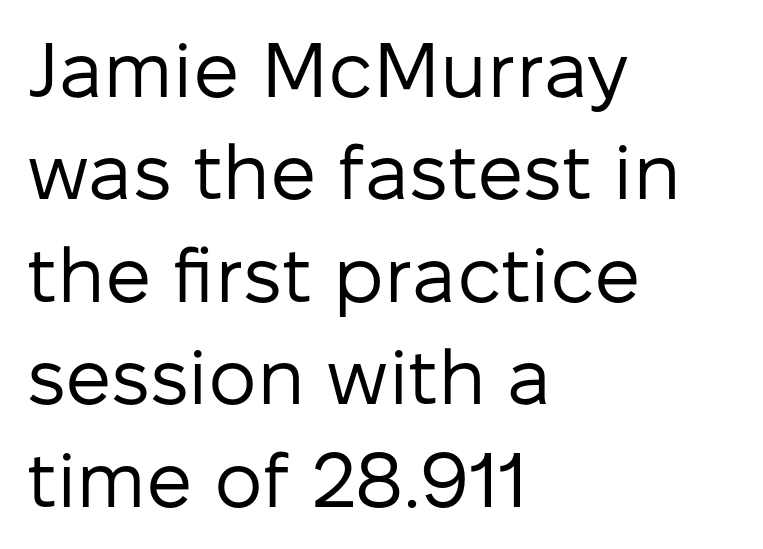
Q: Is the text bold? A: No.
Q: Is the text italic (slanted)? A: No, it is upright.
Q: Is the typeface a serif or a sans-serif typeface? A: Sans-serif.
Q: Is the text underlined? A: No.
Q: How is the paragraph aligned? A: Left-aligned.
Q: Is the spacing between letters normal or unusually wide? A: Normal.
Q: Is the spacing between lines tight, normal or loose? A: Normal.
Q: Width (condensed, normal, or wide)? A: Normal.
Q: Stroke contrast? A: Low.
Q: x-height? A: Medium.
Q: Monospaced? A: No.
